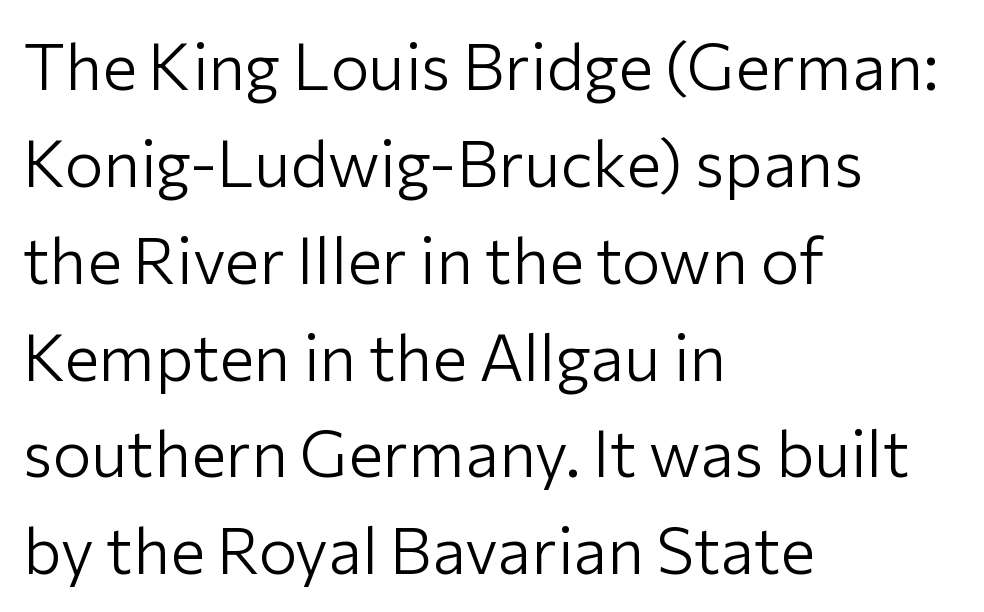
Q: Is the text bold? A: No.
Q: Is the text italic (slanted)? A: No, it is upright.
Q: Is the typeface a serif or a sans-serif typeface? A: Sans-serif.
Q: Is the text underlined? A: No.
Q: How is the paragraph aligned? A: Left-aligned.
Q: Is the spacing between letters normal or unusually wide? A: Normal.
Q: Is the spacing between lines tight, normal or loose? A: Normal.
Q: Width (condensed, normal, or wide)? A: Normal.
Q: Stroke contrast? A: Low.
Q: x-height? A: Medium.
Q: Monospaced? A: No.
